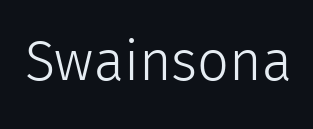
The font family rendered here belongs to the sans-serif group. The letters look calm and open, with moderate or lighter stems. Anything drawn beneath the words? Only blank space. This is the regular roman posture of the typeface. Character widths vary here, with narrow letters taking less room than wide ones. Does extra space separate the letters? No, they use regular spacing.
